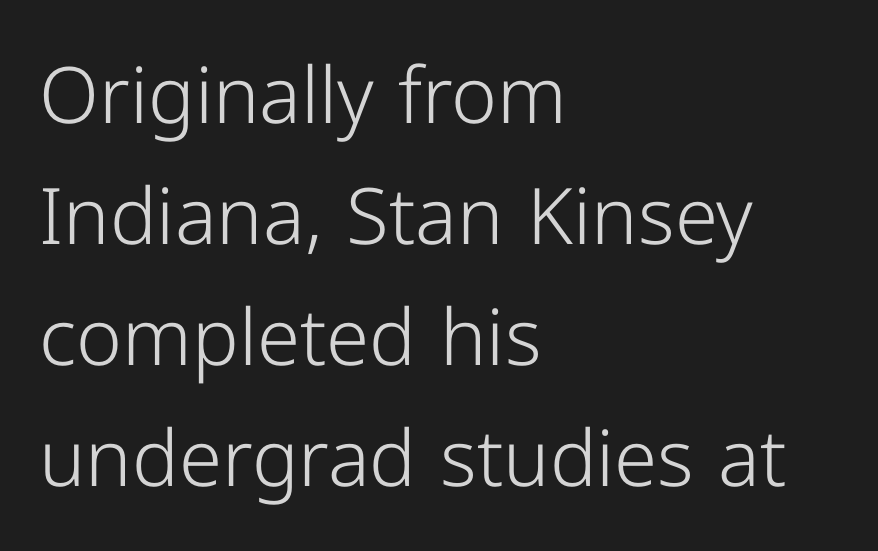
Q: Is the text bold? A: No.
Q: Is the text italic (slanted)? A: No, it is upright.
Q: Is the typeface a serif or a sans-serif typeface? A: Sans-serif.
Q: Is the text underlined? A: No.
Q: How is the paragraph aligned? A: Left-aligned.
Q: Is the spacing between letters normal or unusually wide? A: Normal.
Q: Is the spacing between lines tight, normal or loose? A: Normal.
Q: Width (condensed, normal, or wide)? A: Normal.
Q: Stroke contrast? A: Low.
Q: x-height? A: Medium.
Q: Monospaced? A: No.
